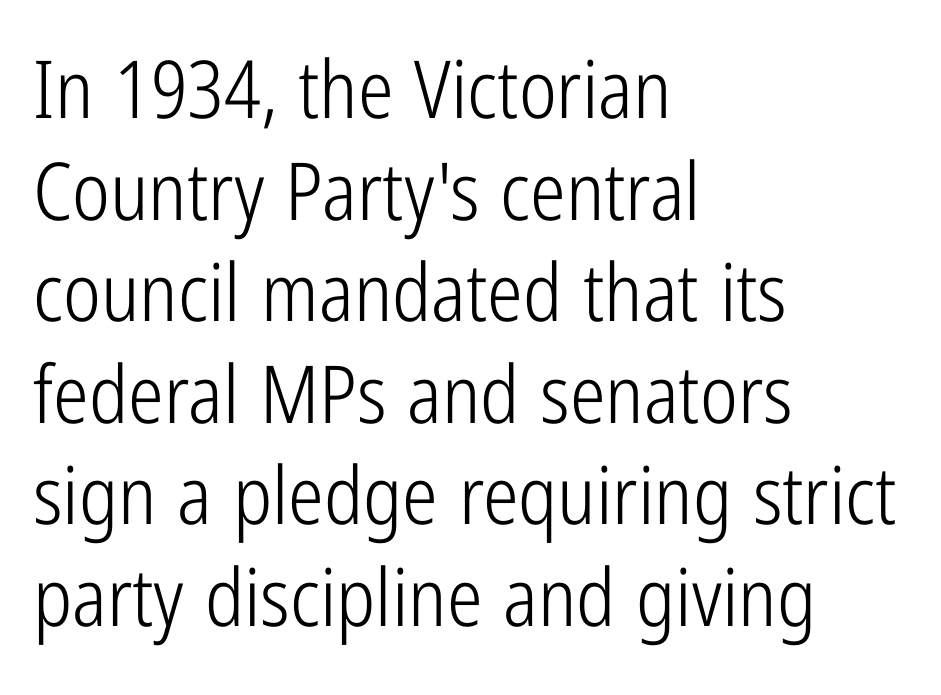
{"serif": "no", "italic": "no", "bold": "no", "weight": "light", "width": "condensed", "stroke_contrast": "low", "x_height": "medium", "monospaced": "no", "underline": "no", "align": "left", "line_spacing": "normal", "line_spacing_ratio": 1.27, "letter_spacing": "normal", "letter_spacing_em": 0.0, "glyph_px": 80}
